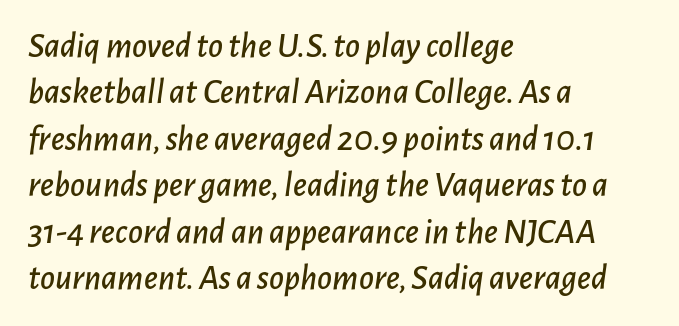
Q: Is the text italic (slanted)? A: Yes, it leans right by about 7 degrees.
Q: Is the text underlined? A: No.
Q: How is the paragraph aligned? A: Left-aligned.
Q: Is the spacing between letters normal or unusually wide? A: Normal.
Q: Is the spacing between lines tight, normal or loose? A: Normal.
Q: Width (condensed, normal, or wide)? A: Normal.
Q: Stroke contrast? A: Low.
Q: x-height? A: Medium.
Q: Monospaced? A: No.
